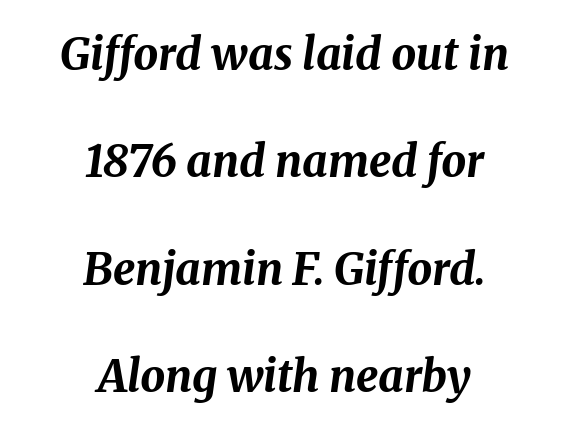
Q: Is the text bold? A: Yes.
Q: Is the text italic (slanted)? A: Yes, it leans right by about 8 degrees.
Q: Is the text underlined? A: No.
Q: How is the paragraph aligned? A: Centered.
Q: Is the spacing between letters normal or unusually wide? A: Normal.
Q: Is the spacing between lines tight, normal or loose? A: Loose.
Q: Width (condensed, normal, or wide)? A: Normal.
Q: Stroke contrast? A: Medium.
Q: x-height? A: Medium.
Q: Monospaced? A: No.
